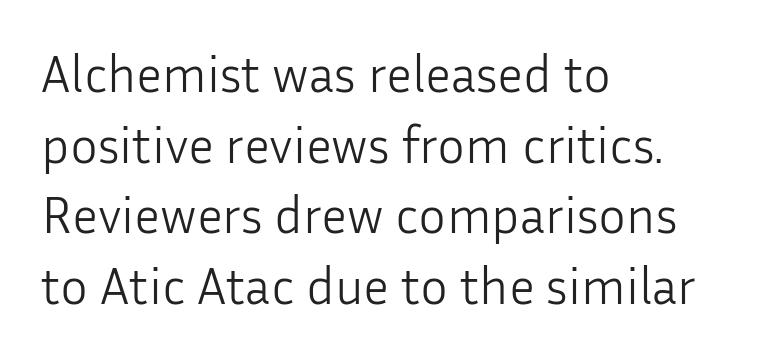
{"serif": "no", "italic": "no", "bold": "no", "weight": "light", "width": "normal", "stroke_contrast": "low", "x_height": "medium", "monospaced": "no", "underline": "no", "align": "left", "line_spacing": "normal", "line_spacing_ratio": 1.36, "letter_spacing": "normal", "letter_spacing_em": 0.0, "glyph_px": 52}
